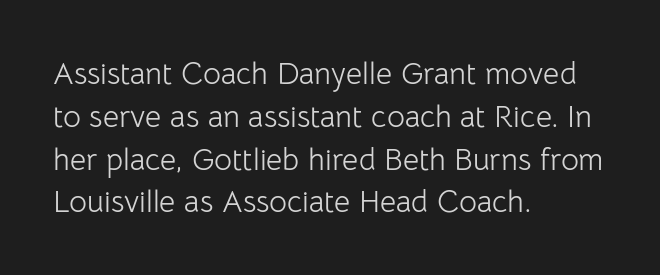
Q: Is the text bold? A: No.
Q: Is the text italic (slanted)? A: No, it is upright.
Q: Is the typeface a serif or a sans-serif typeface? A: Sans-serif.
Q: Is the text underlined? A: No.
Q: How is the paragraph aligned? A: Left-aligned.
Q: Is the spacing between letters normal or unusually wide? A: Normal.
Q: Is the spacing between lines tight, normal or loose? A: Normal.
Q: Width (condensed, normal, or wide)? A: Normal.
Q: Stroke contrast? A: Low.
Q: x-height? A: Medium.
Q: Monospaced? A: No.
